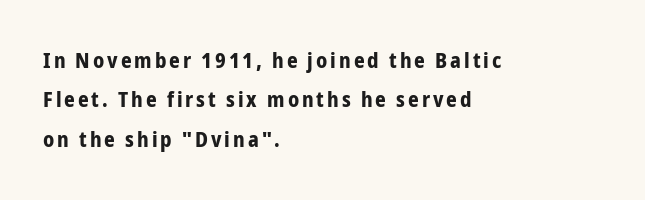
The lines in this sample share a left origin and differ only in where they stop. The sample has been set heavy, in full bold. Quick note: underline off. Do the letters lean? They stand straight.
